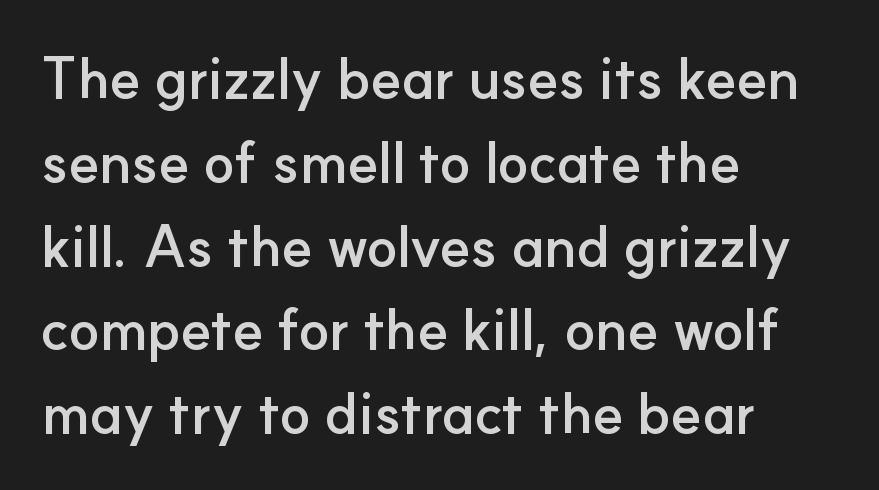
The image shows 57 px semibold sans-serif type, upright; set left-aligned, normal line spacing (1.47x), normal letter spacing, not underlined; low stroke contrast and a small x-height.
